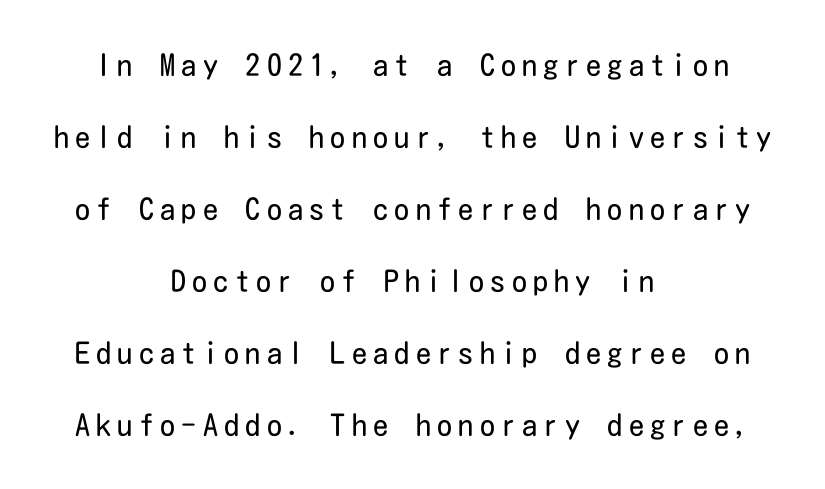
Q: Is the text bold? A: No.
Q: Is the text italic (slanted)? A: No, it is upright.
Q: Is the typeface a serif or a sans-serif typeface? A: Sans-serif.
Q: Is the text underlined? A: No.
Q: How is the paragraph aligned? A: Centered.
Q: Is the spacing between letters normal or unusually wide? A: Unusually wide.
Q: Is the spacing between lines tight, normal or loose? A: Loose.
Q: Width (condensed, normal, or wide)? A: Condensed.
Q: Stroke contrast? A: Low.
Q: x-height? A: Medium.
